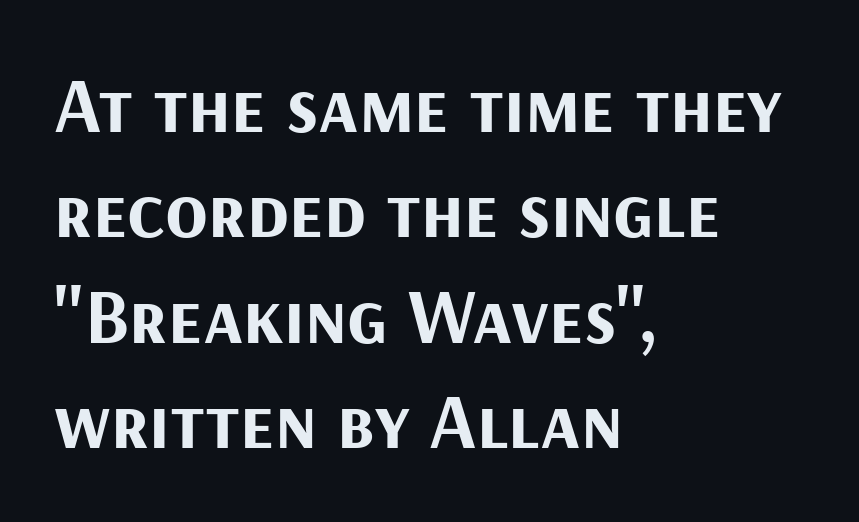
{"serif": "no", "italic": "no", "bold": "yes", "weight": "bold", "width": "normal", "stroke_contrast": "medium", "x_height": "medium", "monospaced": "no", "underline": "no", "align": "left", "line_spacing": "normal", "line_spacing_ratio": 1.35, "letter_spacing": "normal", "letter_spacing_em": 0.0, "glyph_px": 78}
